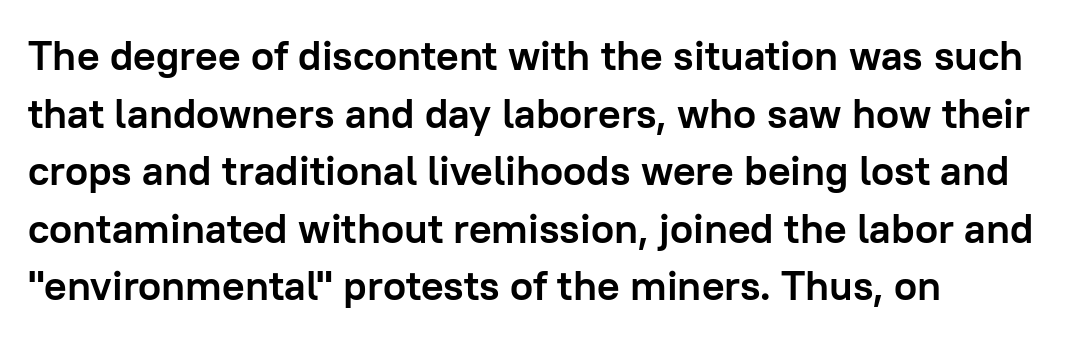
The image shows 42 px semibold sans-serif type, upright; set left-aligned, normal line spacing (1.37x), normal letter spacing, not underlined; low stroke contrast and a medium x-height.
